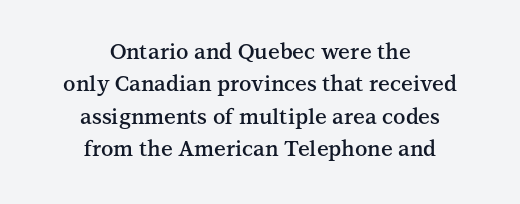
Q: Is the text bold? A: Semi-bold.
Q: Is the text italic (slanted)? A: No, it is upright.
Q: Is the text underlined? A: No.
Q: How is the paragraph aligned? A: Centered.
Q: Is the spacing between letters normal or unusually wide? A: Normal.
Q: Is the spacing between lines tight, normal or loose? A: Normal.
